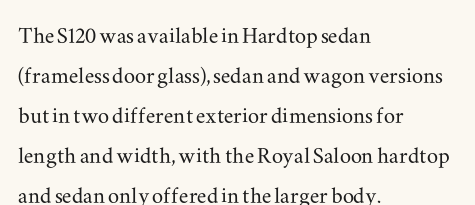
{"serif": "yes", "italic": "no", "width": "wide", "stroke_contrast": "medium", "x_height": "small", "monospaced": "no", "underline": "no", "align": "left", "line_spacing": "normal", "line_spacing_ratio": 1.43, "letter_spacing": "normal", "letter_spacing_em": 0.0, "glyph_px": 28}
